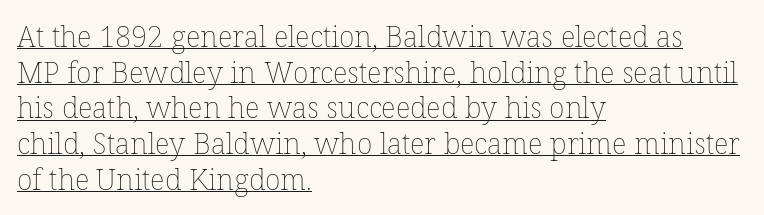
This sample carries an underscore along the baseline area. Every stem runs plumb, perpendicular to the baseline. The gaps between neighbouring characters are ordinary and unremarkable. Alignment: flush left. The passage shown is typed in a proportional face where columns would drift.
